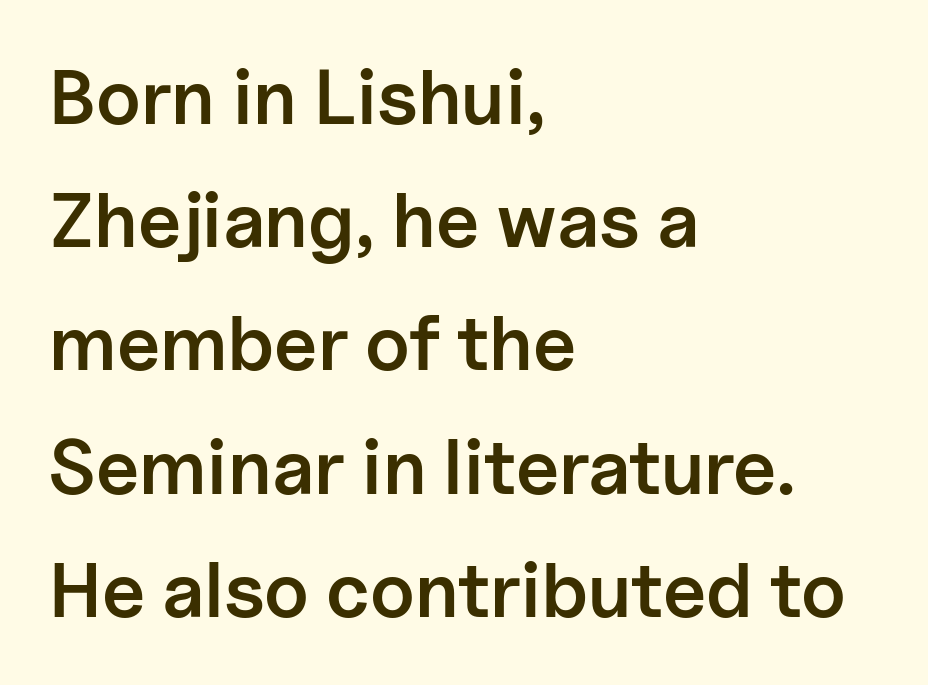
{"serif": "no", "italic": "no", "bold": "semi", "weight": "semibold", "width": "normal", "stroke_contrast": "low", "x_height": "medium", "monospaced": "no", "underline": "no", "align": "left", "line_spacing": "normal", "line_spacing_ratio": 1.6, "letter_spacing": "normal", "letter_spacing_em": 0.0, "glyph_px": 77}
